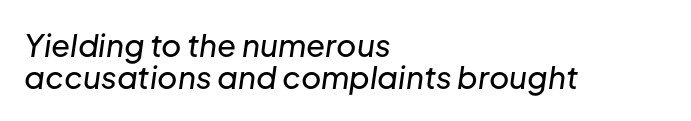
The designer dialed line spacing down below the default. Line starts are locked; line ends wander. These lines are rendered in a variable-pitch font. The passage shown has conventional tracking throughout.
